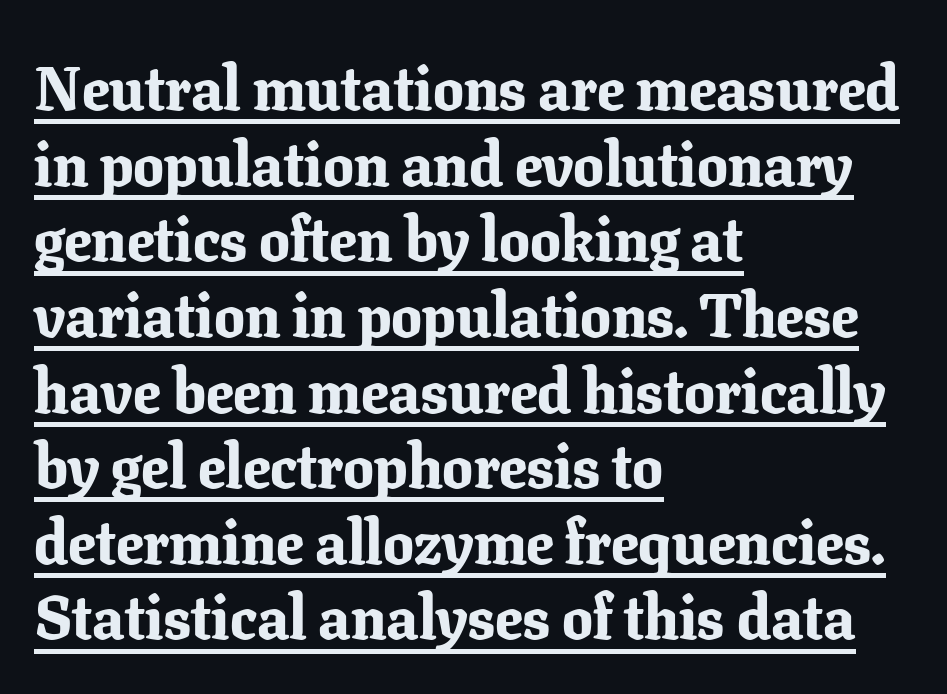
Q: Is the text bold? A: Yes.
Q: Is the text italic (slanted)? A: No, it is upright.
Q: Is the typeface a serif or a sans-serif typeface? A: Serif.
Q: Is the text underlined? A: Yes.
Q: How is the paragraph aligned? A: Left-aligned.
Q: Is the spacing between letters normal or unusually wide? A: Normal.
Q: Width (condensed, normal, or wide)? A: Normal.
Q: Stroke contrast? A: Low.
Q: x-height? A: Medium.
Q: Monospaced? A: No.
